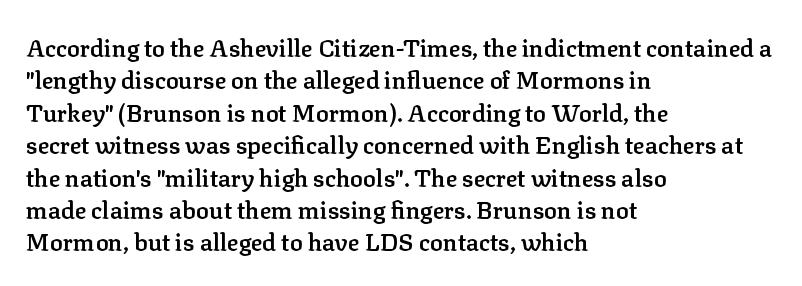
Does the leading feel generous? No, just average. Words float on clear page, feet unadorned. These lines carry some extra weight — a demibold, not a full bold. A classic flush-left, rag-right setting is used for this passage. The letters sit at their default tracking, neither squeezed nor spread.
